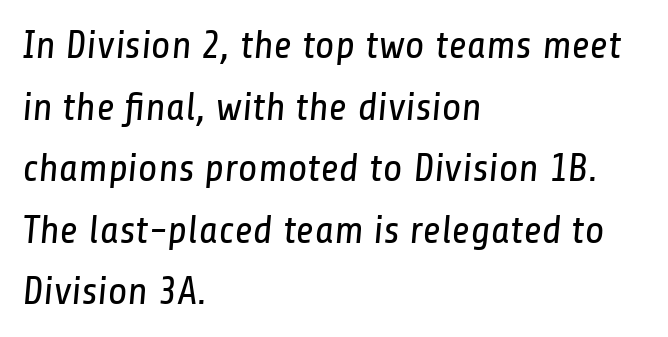
{"serif": "no", "bold": "no", "weight": "regular", "width": "condensed", "stroke_contrast": "low", "x_height": "medium", "monospaced": "no", "underline": "no", "align": "left", "line_spacing": "normal", "line_spacing_ratio": 1.54, "letter_spacing": "normal", "letter_spacing_em": 0.0, "glyph_px": 40}
